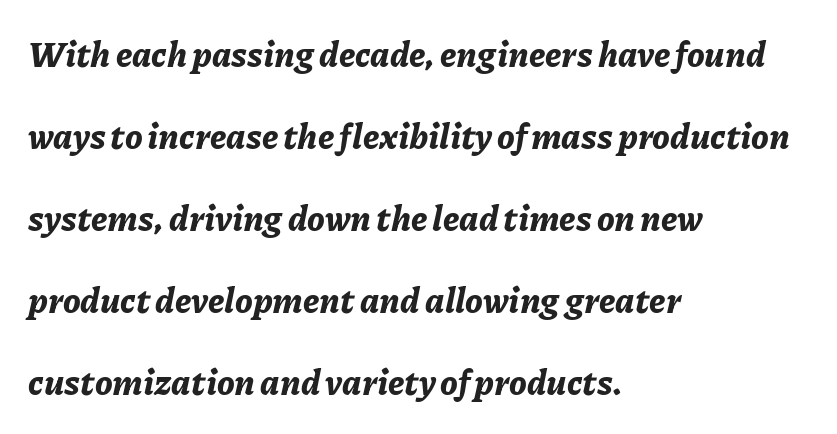
Q: Is the text bold? A: Yes.
Q: Is the text italic (slanted)? A: Yes, it leans right by about 11 degrees.
Q: Is the text underlined? A: No.
Q: How is the paragraph aligned? A: Left-aligned.
Q: Is the spacing between letters normal or unusually wide? A: Normal.
Q: Is the spacing between lines tight, normal or loose? A: Loose.
Q: Width (condensed, normal, or wide)? A: Normal.
Q: Stroke contrast? A: Low.
Q: x-height? A: Medium.
Q: Monospaced? A: No.
